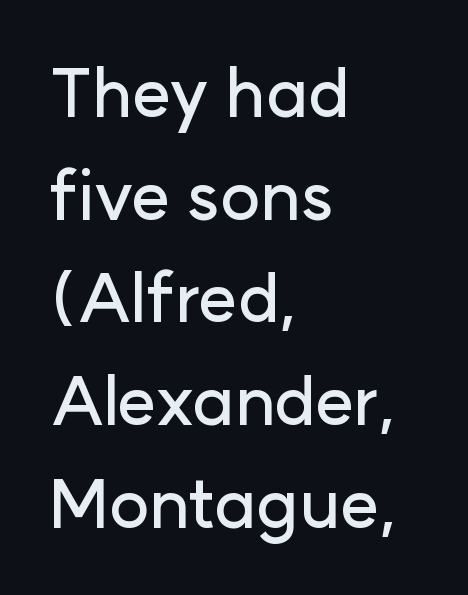
The image shows 68 px sans-serif type, upright; set left-aligned, normal line spacing (1.51x), normal letter spacing, not underlined; low stroke contrast and a medium x-height.
